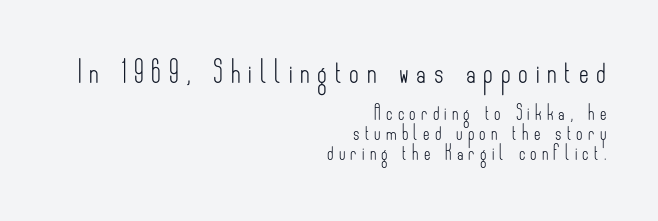
The image shows 21 px text type, upright; set right-aligned, normal line spacing (1.43x), unusually wide letter spacing (+0.37 em), not underlined; the first (top) block is 1.5x larger.
